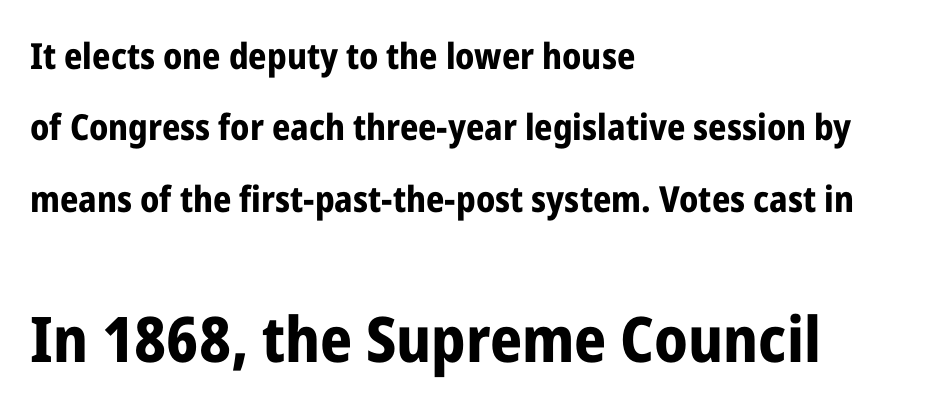
The image shows 63 px bold, condensed sans-serif type, upright; set left-aligned, loose line spacing (1.98x), normal letter spacing, not underlined; the second (bottom) block is 1.75x larger; low stroke contrast and a medium x-height.
